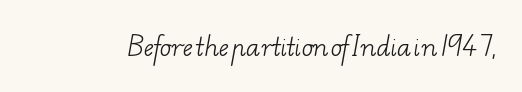
{"bold": "no", "underline": "no", "letter_spacing": "normal", "letter_spacing_em": 0.0, "glyph_px": 24}
